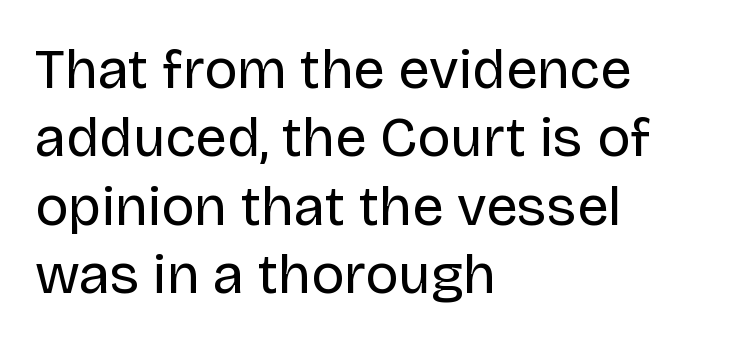
Q: Is the text bold? A: No.
Q: Is the text italic (slanted)? A: No, it is upright.
Q: Is the typeface a serif or a sans-serif typeface? A: Sans-serif.
Q: Is the text underlined? A: No.
Q: How is the paragraph aligned? A: Left-aligned.
Q: Is the spacing between letters normal or unusually wide? A: Normal.
Q: Width (condensed, normal, or wide)? A: Normal.
Q: Stroke contrast? A: Low.
Q: x-height? A: Large.
Q: Monospaced? A: No.
